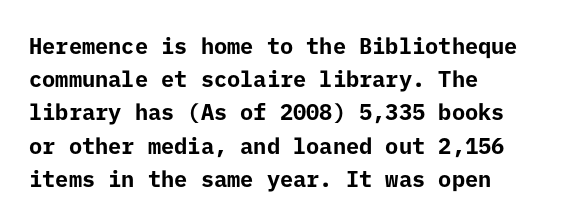
Leading matches the norm, producing a regular column. The area under the type is left untouched. Does extra space separate the letters? No, they use regular spacing. These lines were composed using upright roman letters.
